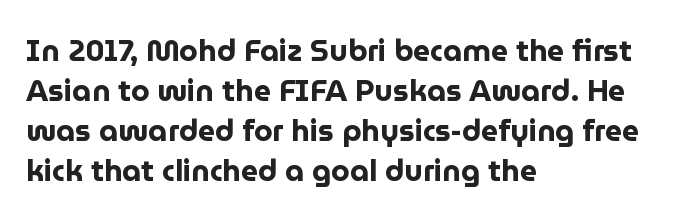
The image shows 30 px bold sans-serif type, upright; set left-aligned, normal line spacing (1.33x), normal letter spacing, not underlined; low stroke contrast and a medium x-height.
